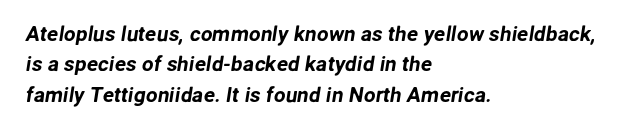
{"underline": "no", "align": "left", "line_spacing": "normal", "line_spacing_ratio": 1.45, "letter_spacing": "normal", "letter_spacing_em": 0.0, "glyph_px": 21}
